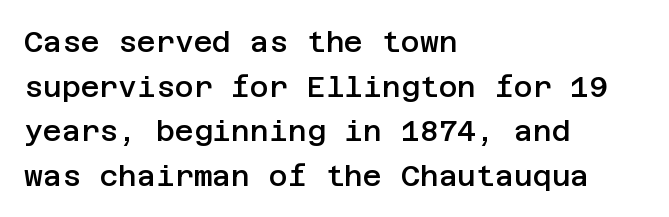
The image shows 29 px semibold sans-serif type, upright; set left-aligned, normal line spacing (1.54x), normal letter spacing, not underlined; low stroke contrast and a large x-height.
